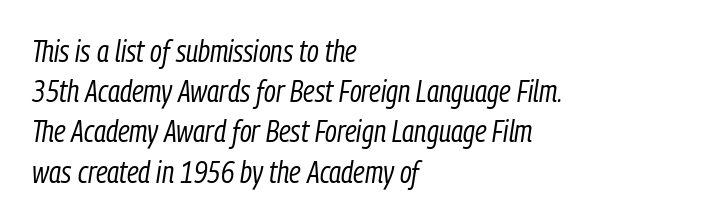
{"italic": "yes", "lean": "right", "slant_degrees": 9, "bold": "no", "weight": "regular", "width": "condensed", "stroke_contrast": "low", "x_height": "medium", "monospaced": "no", "underline": "no", "align": "left", "line_spacing": "normal", "line_spacing_ratio": 1.34, "letter_spacing": "normal", "letter_spacing_em": 0.0, "glyph_px": 30}
